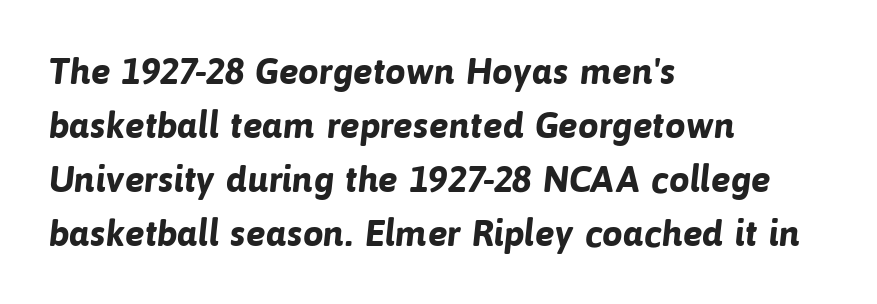
Q: Is the text bold? A: Yes.
Q: Is the typeface a serif or a sans-serif typeface? A: Sans-serif.
Q: Is the text underlined? A: No.
Q: How is the paragraph aligned? A: Left-aligned.
Q: Is the spacing between letters normal or unusually wide? A: Normal.
Q: Is the spacing between lines tight, normal or loose? A: Normal.
Q: Width (condensed, normal, or wide)? A: Normal.
Q: Stroke contrast? A: Low.
Q: x-height? A: Medium.
Q: Monospaced? A: No.
